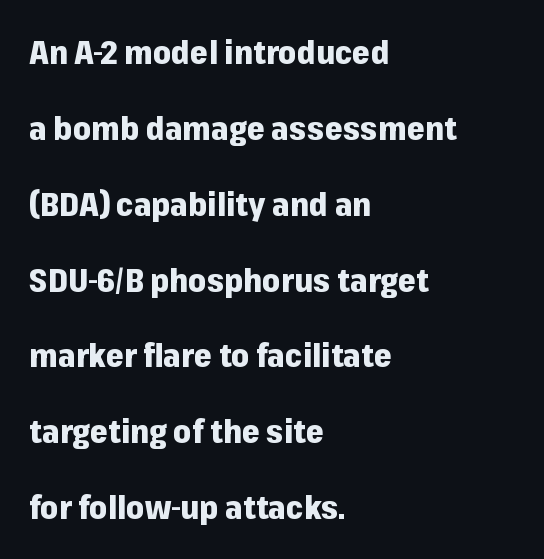
Reading down the column, the eye jumps a long way to each next line. Notice how the stems are strictly vertical — no italics here. Here the glyphs are tracked normally, forming tight word shapes. The rendering anchors every line to the left-hand side.
